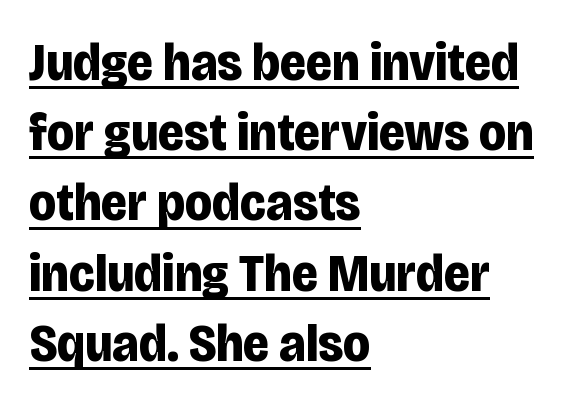
{"serif": "no", "italic": "no", "bold": "yes", "weight": "bold", "width": "condensed", "stroke_contrast": "low", "x_height": "large", "monospaced": "no", "underline": "yes", "align": "left", "line_spacing": "normal", "line_spacing_ratio": 1.3, "letter_spacing": "normal", "letter_spacing_em": 0.0, "glyph_px": 54}
